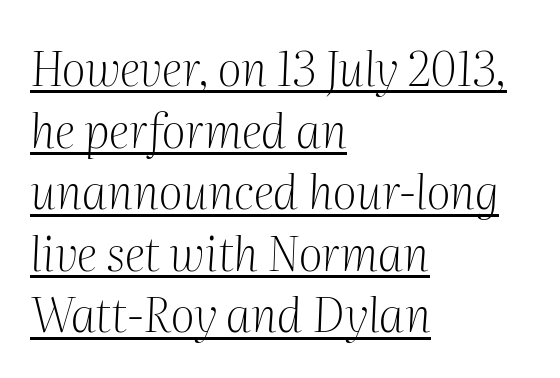
The image shows 47 px light serif type, italic (leaning right); set left-aligned, normal line spacing (1.31x), normal letter spacing, underlined; medium stroke contrast and a medium x-height.
